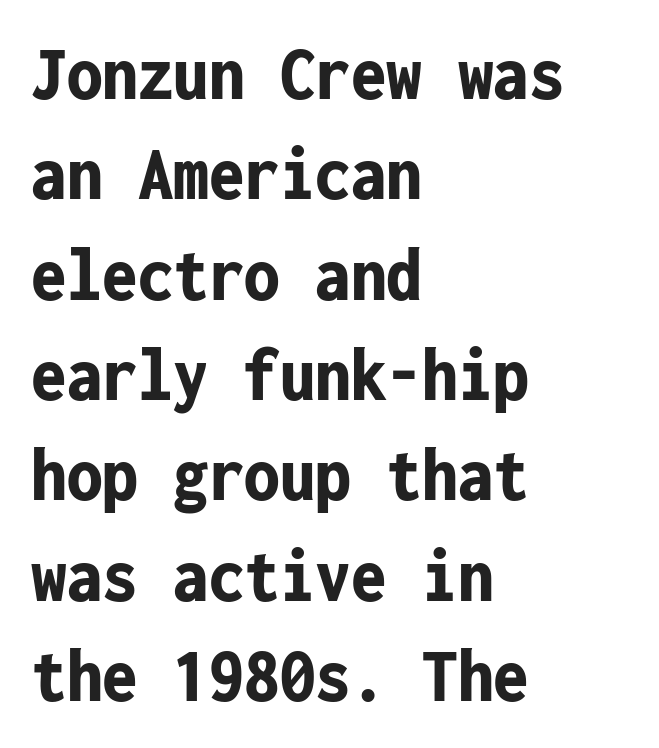
{"serif": "no", "italic": "no", "bold": "yes", "weight": "bold", "width": "condensed", "stroke_contrast": "low", "x_height": "medium", "monospaced": "yes", "underline": "no", "align": "left", "line_spacing": "normal", "line_spacing_ratio": 1.27, "letter_spacing": "normal", "letter_spacing_em": 0.0, "glyph_px": 79}
